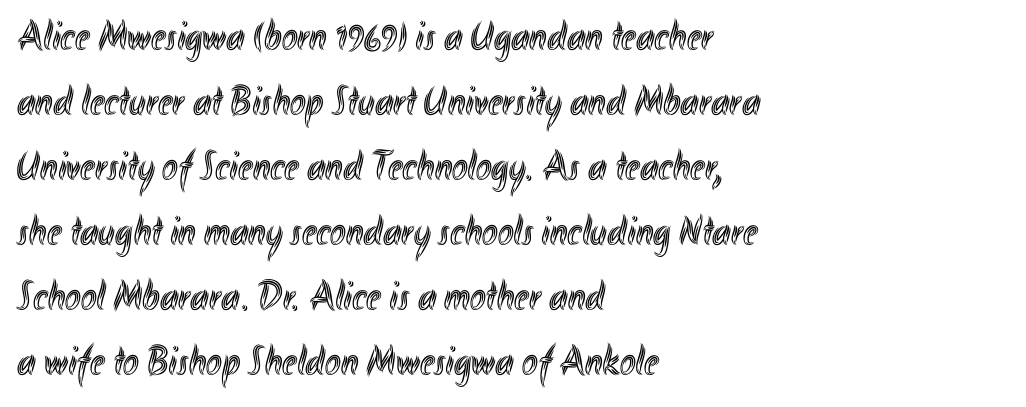
The image shows 42 px condensed type; set left-aligned, normal line spacing (1.55x), normal letter spacing, not underlined; a small x-height.
